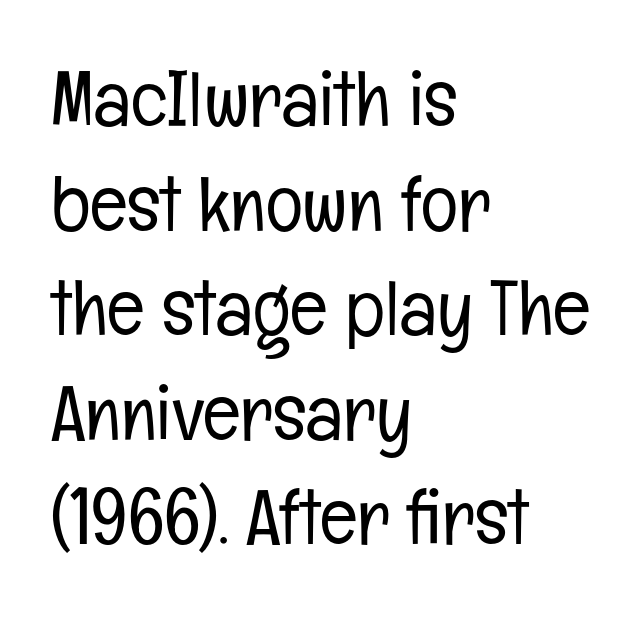
The image shows 78 px light, condensed sans-serif type, upright; set left-aligned, normal line spacing (1.34x), normal letter spacing, not underlined; low stroke contrast and a medium x-height.
